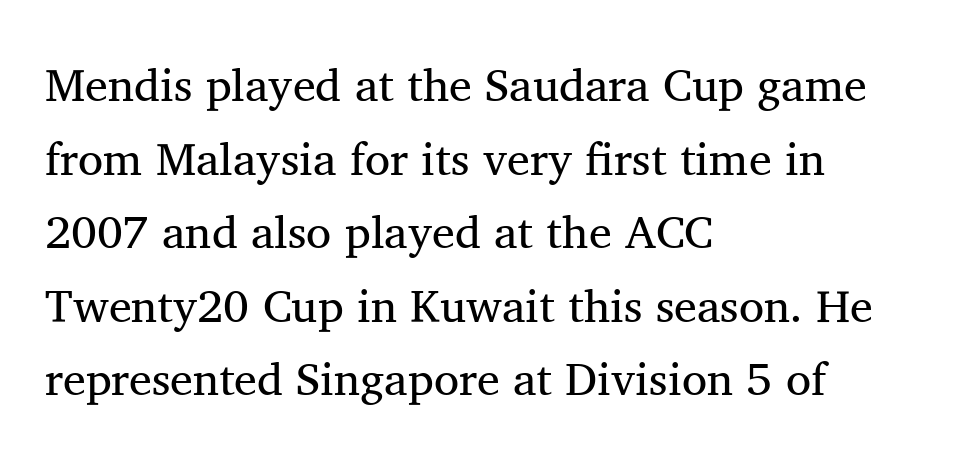
{"serif": "yes", "italic": "no", "bold": "no", "weight": "regular", "width": "normal", "stroke_contrast": "medium", "x_height": "medium", "monospaced": "no", "underline": "no", "align": "left", "line_spacing": "normal", "line_spacing_ratio": 1.6, "letter_spacing": "normal", "letter_spacing_em": 0.0, "glyph_px": 46}
